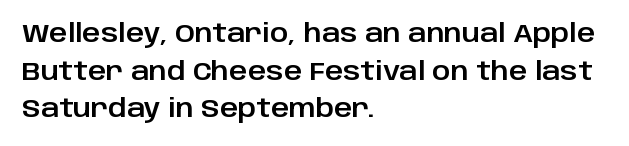
{"italic": "no", "underline": "no", "align": "left", "line_spacing": "normal", "line_spacing_ratio": 1.51, "letter_spacing": "normal", "letter_spacing_em": 0.0, "glyph_px": 25}
